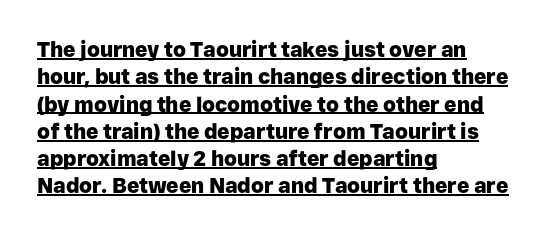
The image shows 21 px bold type, upright; set left-aligned, normal line spacing (1.3x), normal letter spacing, underlined.
